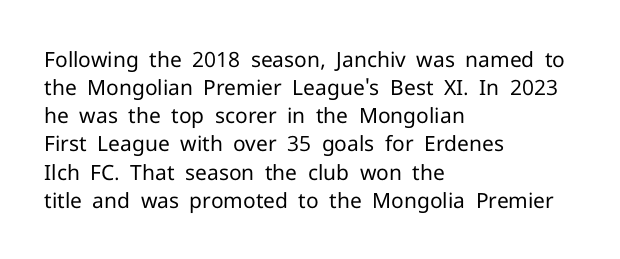
{"italic": "no", "bold": "no", "underline": "no", "align": "left", "line_spacing": "normal", "line_spacing_ratio": 1.34, "letter_spacing": "normal", "letter_spacing_em": 0.0, "glyph_px": 21}
